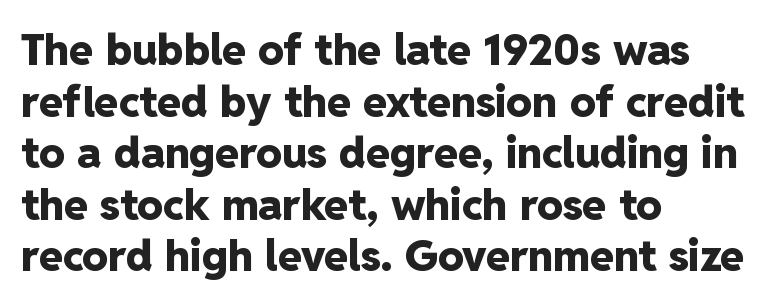
The image shows 43 px heavy sans-serif type, upright; set left-aligned, line spacing 1.2x, normal letter spacing, not underlined; low stroke contrast and a medium x-height.
